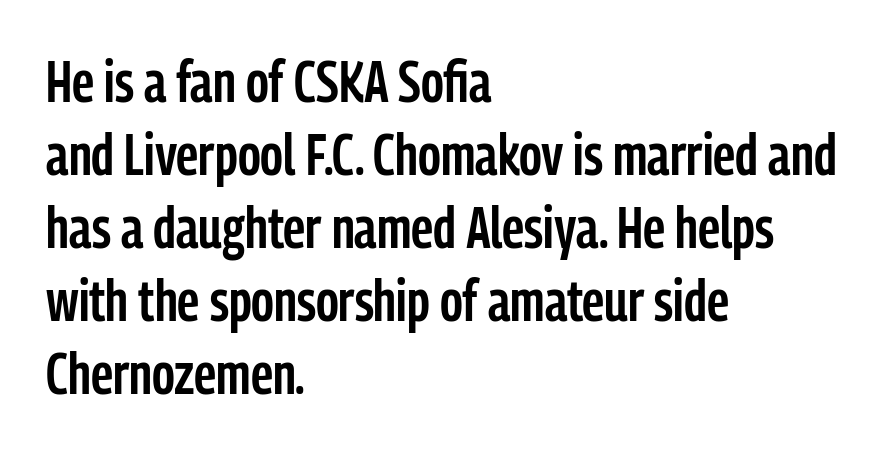
The rendering anchors every line to the left-hand side. A typesetter would mark this as roman, not italic. The passage shown stacks its lines at a standard gap. Here the designer chose a conventional face with non-uniform glyph widths. The words here are not underlined.
